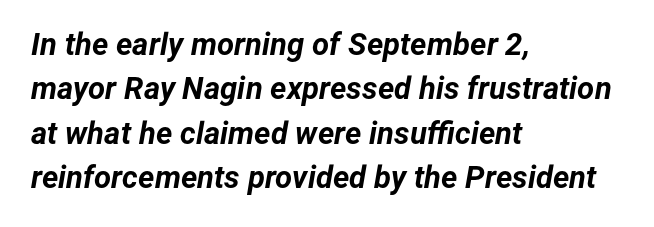
{"italic": "yes", "lean": "right", "slant_degrees": 12, "bold": "yes", "weight": "bold", "width": "normal", "stroke_contrast": "low", "x_height": "medium", "monospaced": "no", "underline": "no", "align": "left", "line_spacing": "normal", "line_spacing_ratio": 1.43, "letter_spacing": "normal", "letter_spacing_em": 0.0, "glyph_px": 31}
